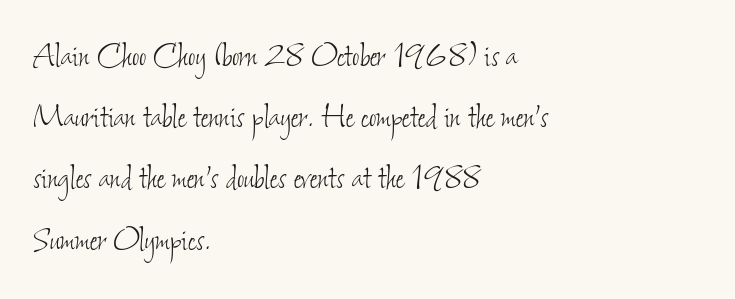
Q: Is the text bold? A: No.
Q: Is the text underlined? A: No.
Q: How is the paragraph aligned? A: Left-aligned.
Q: Is the spacing between letters normal or unusually wide? A: Normal.
Q: Is the spacing between lines tight, normal or loose? A: Normal.
Q: Width (condensed, normal, or wide)? A: Condensed.
Q: Stroke contrast? A: Low.
Q: x-height? A: Small.
Q: Monospaced? A: No.
